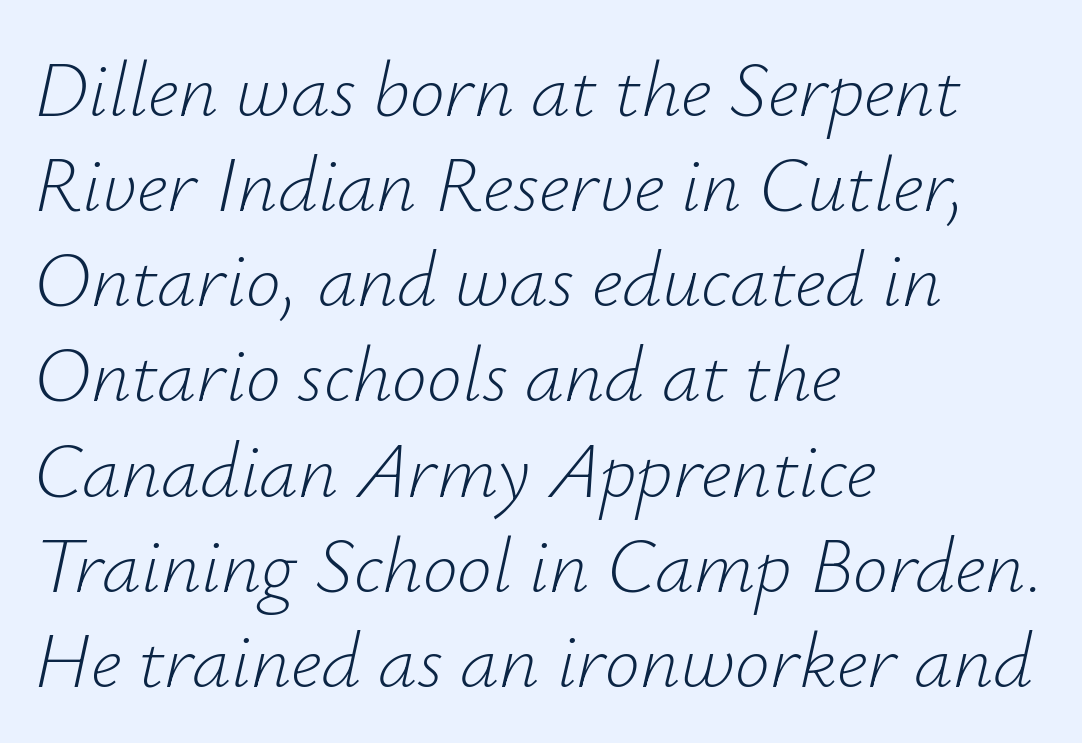
There's an unmistakable incline to the writing here. The words here are not underlined. Is this a fixed-width face? No — the glyphs have proportional, varying widths. Is the letter spacing exaggerated? No — it looks like the ordinary default. Stroke thickness stays within the range of a standard reading face or lighter.
